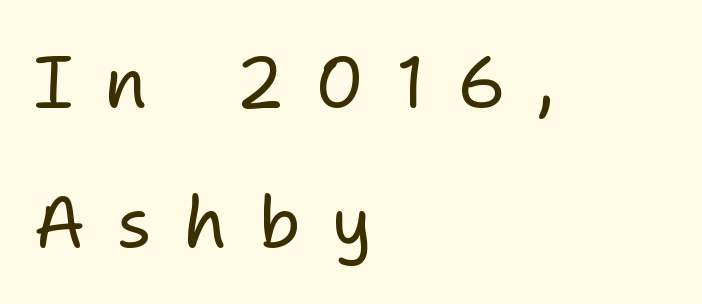
Q: Is the text bold? A: No.
Q: Is the text italic (slanted)? A: No, it is upright.
Q: Is the typeface a serif or a sans-serif typeface? A: Sans-serif.
Q: Is the text underlined? A: No.
Q: How is the paragraph aligned? A: Left-aligned.
Q: Is the spacing between letters normal or unusually wide? A: Unusually wide.
Q: Is the spacing between lines tight, normal or loose? A: Loose.
Q: Width (condensed, normal, or wide)? A: Normal.
Q: Stroke contrast? A: Low.
Q: x-height? A: Medium.
Q: Monospaced? A: No.
